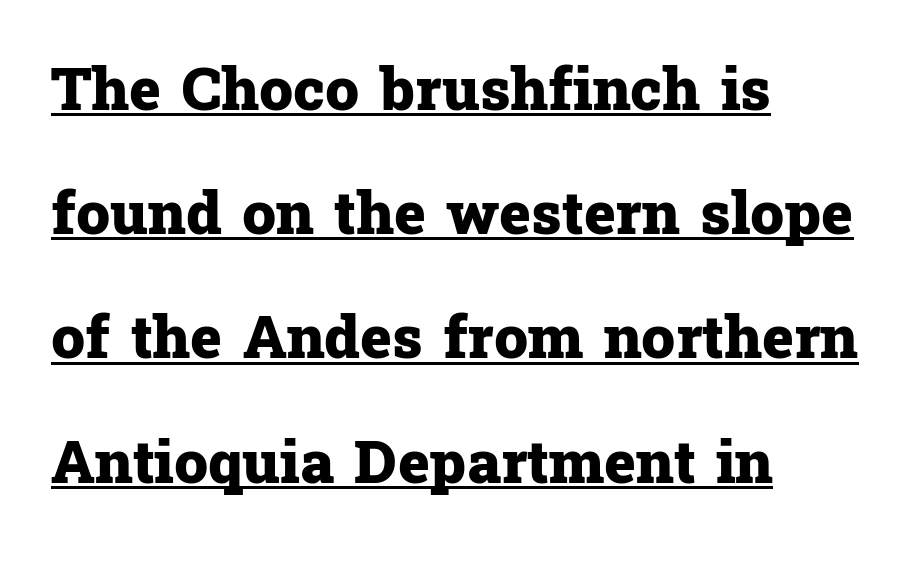
{"serif": "yes", "italic": "no", "bold": "yes", "weight": "heavy", "width": "normal", "stroke_contrast": "low", "x_height": "medium", "monospaced": "no", "underline": "yes", "align": "left", "line_spacing": "loose", "line_spacing_ratio": 2.07, "letter_spacing": "normal", "letter_spacing_em": 0.0, "glyph_px": 60}
